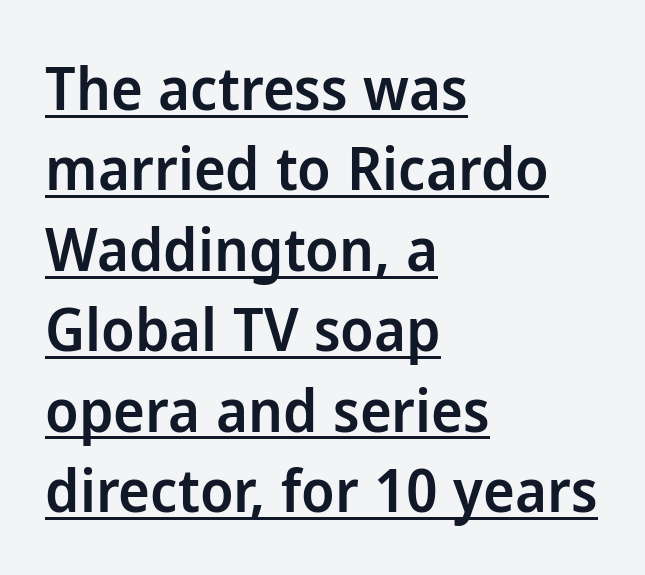
{"serif": "no", "italic": "no", "bold": "semi", "weight": "semibold", "width": "normal", "stroke_contrast": "low", "x_height": "medium", "monospaced": "no", "underline": "yes", "align": "left", "line_spacing": "normal", "line_spacing_ratio": 1.34, "letter_spacing": "normal", "letter_spacing_em": 0.0, "glyph_px": 60}
